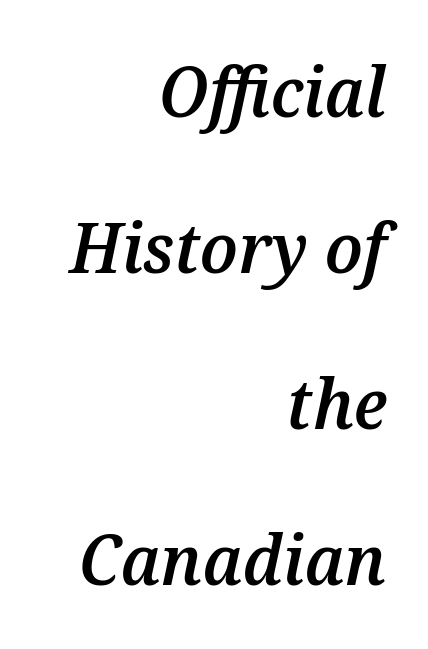
The image shows 70 px semibold type, italic (leaning right); set right-aligned, loose line spacing (2.23x), normal letter spacing, not underlined; medium stroke contrast and a medium x-height.
